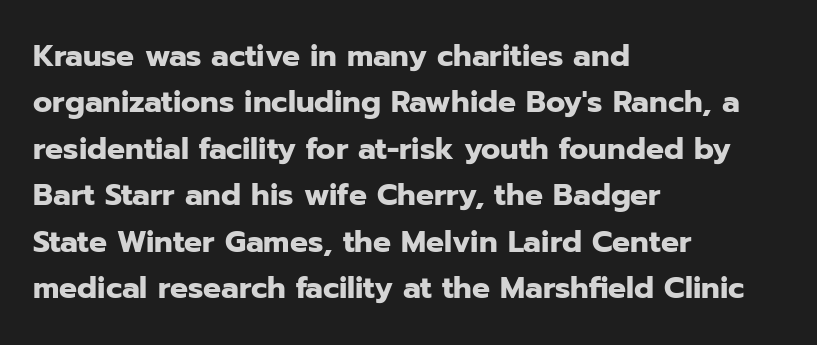
Q: Is the text bold? A: Yes.
Q: Is the text italic (slanted)? A: No, it is upright.
Q: Is the typeface a serif or a sans-serif typeface? A: Sans-serif.
Q: Is the text underlined? A: No.
Q: How is the paragraph aligned? A: Left-aligned.
Q: Is the spacing between letters normal or unusually wide? A: Normal.
Q: Is the spacing between lines tight, normal or loose? A: Normal.
Q: Width (condensed, normal, or wide)? A: Normal.
Q: Stroke contrast? A: Low.
Q: x-height? A: Medium.
Q: Monospaced? A: No.
